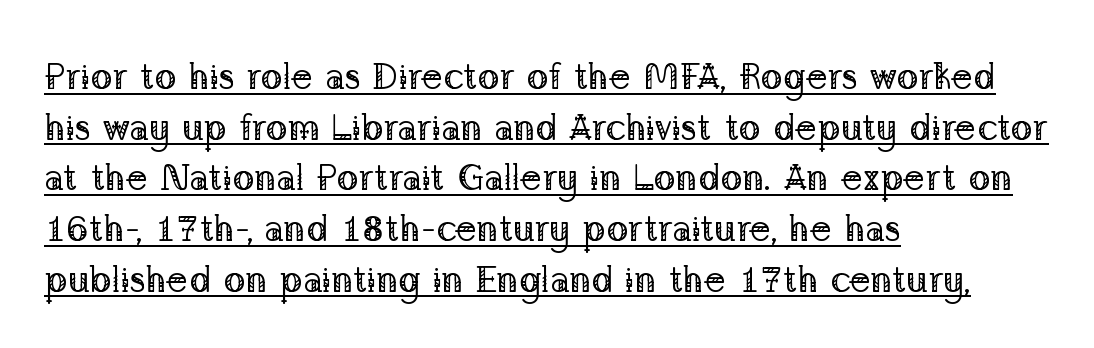
{"serif": "yes", "italic": "no", "bold": "no", "weight": "regular", "width": "normal", "stroke_contrast": "low", "x_height": "medium", "monospaced": "no", "underline": "yes", "align": "left", "line_spacing": "normal", "line_spacing_ratio": 1.37, "letter_spacing": "normal", "letter_spacing_em": 0.0, "glyph_px": 37}
